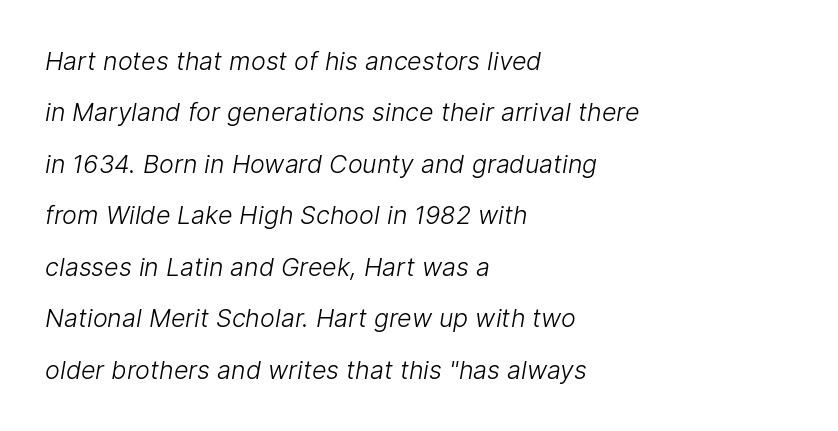
The image shows 25 px text type; set left-aligned, loose line spacing (2.06x), normal letter spacing, not underlined.
